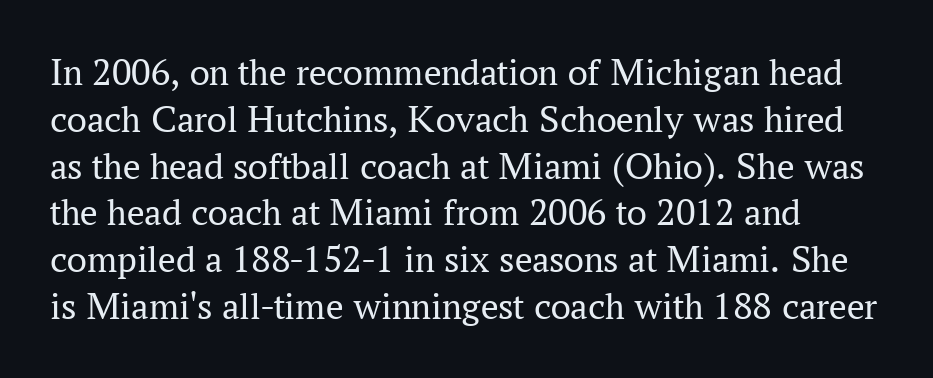
The image shows 39 px regular-weight serif type, upright; set line spacing 1.2x, normal letter spacing, not underlined; medium stroke contrast and a medium x-height.
